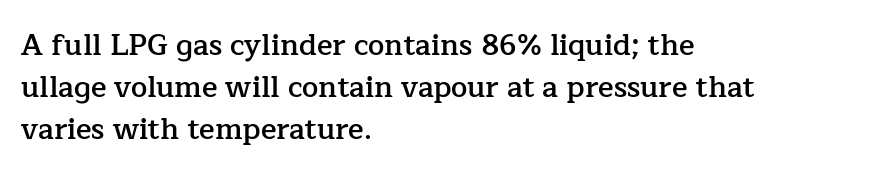
The image shows 29 px semibold serif type, upright; set left-aligned, normal line spacing (1.44x), normal letter spacing, not underlined; low stroke contrast and a medium x-height.
